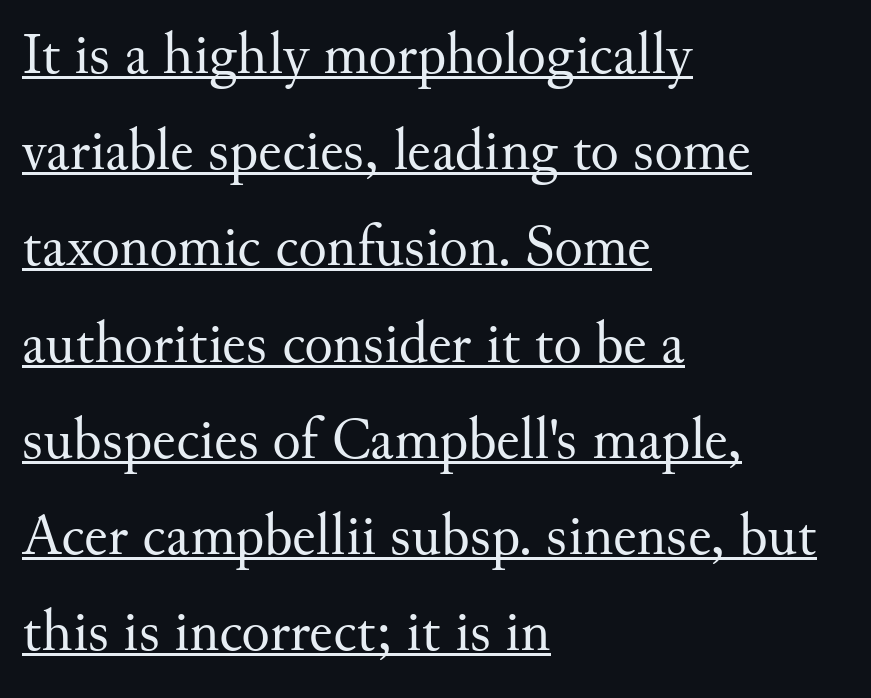
Q: Is the text bold? A: No.
Q: Is the text italic (slanted)? A: No, it is upright.
Q: Is the typeface a serif or a sans-serif typeface? A: Serif.
Q: Is the text underlined? A: Yes.
Q: How is the paragraph aligned? A: Left-aligned.
Q: Is the spacing between letters normal or unusually wide? A: Normal.
Q: Is the spacing between lines tight, normal or loose? A: Normal.
Q: Width (condensed, normal, or wide)? A: Normal.
Q: Stroke contrast? A: Medium.
Q: x-height? A: Small.
Q: Monospaced? A: No.
